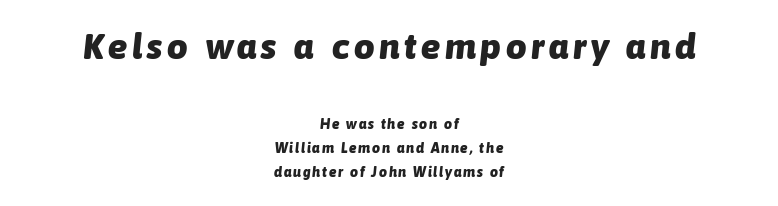
The image shows 36 px heavy type, italic (leaning right); set centered, line spacing 1.71x, not underlined; the first (top) block is 2.57x larger; low stroke contrast and a medium x-height.
